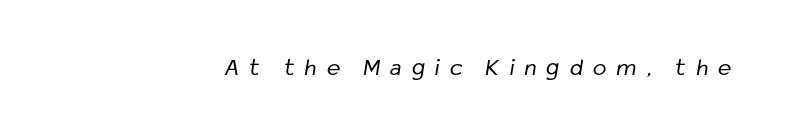
{"bold": "no", "underline": "no", "letter_spacing": "wide", "letter_spacing_em": 0.42, "glyph_px": 25}
